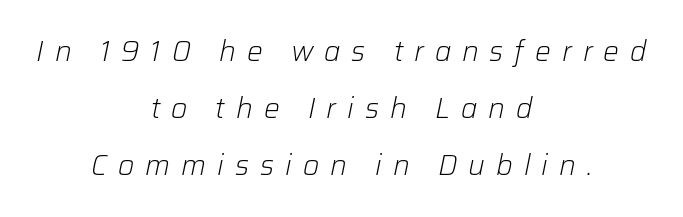
Q: Is the text bold? A: No.
Q: Is the text italic (slanted)? A: Yes, it leans right by about 12 degrees.
Q: Is the text underlined? A: No.
Q: How is the paragraph aligned? A: Centered.
Q: Is the spacing between letters normal or unusually wide? A: Unusually wide.
Q: Is the spacing between lines tight, normal or loose? A: Loose.
Q: Width (condensed, normal, or wide)? A: Normal.
Q: Stroke contrast? A: Low.
Q: x-height? A: Medium.
Q: Monospaced? A: No.
